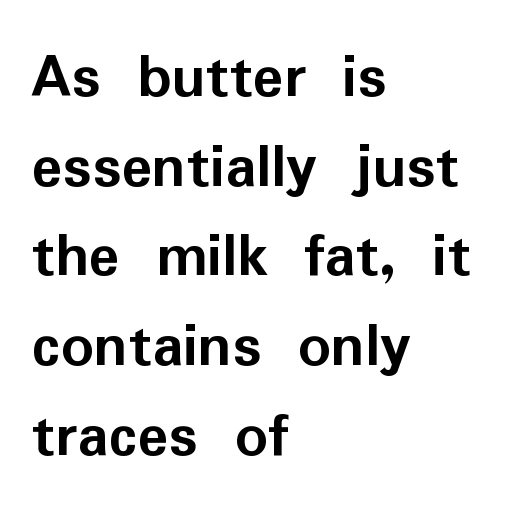
{"serif": "no", "italic": "no", "bold": "yes", "weight": "semibold", "width": "normal", "stroke_contrast": "low", "x_height": "medium", "monospaced": "no", "underline": "no", "align": "left", "line_spacing": "normal", "line_spacing_ratio": 1.38, "letter_spacing": "normal", "letter_spacing_em": 0.0, "glyph_px": 65}
